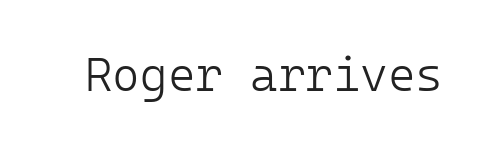
{"serif": "no", "italic": "no", "bold": "no", "weight": "light", "width": "normal", "stroke_contrast": "low", "x_height": "medium", "monospaced": "yes", "underline": "no", "letter_spacing": "normal", "letter_spacing_em": 0.0, "glyph_px": 47}
